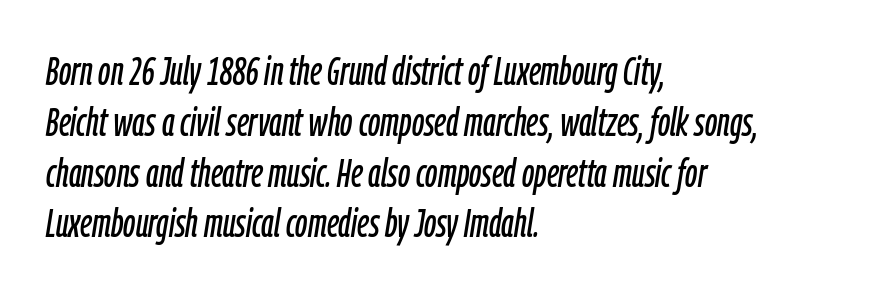
{"italic": "yes", "lean": "right", "slant_degrees": 9, "width": "condensed", "stroke_contrast": "low", "x_height": "medium", "monospaced": "no", "underline": "no", "align": "left", "line_spacing": "normal", "line_spacing_ratio": 1.27, "letter_spacing": "normal", "letter_spacing_em": 0.0, "glyph_px": 40}
